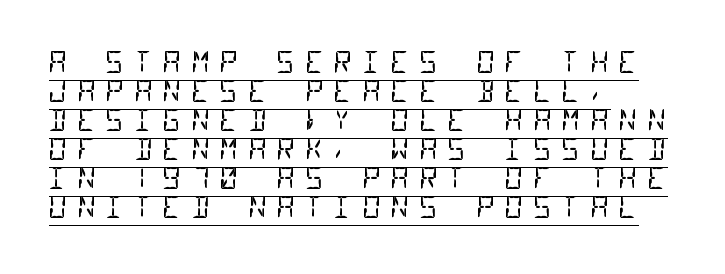
The image shows 30 px regular-weight, condensed sans-serif type, monospaced; set left-aligned, tight line spacing (0.97x), unusually wide letter spacing (+0.3 em), underlined; low stroke contrast and a large x-height.
